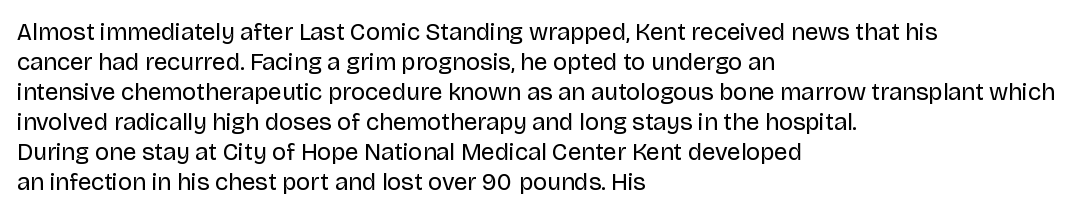
The image shows 24 px text type, upright; set left-aligned, normal line spacing (1.25x), normal letter spacing, not underlined.
